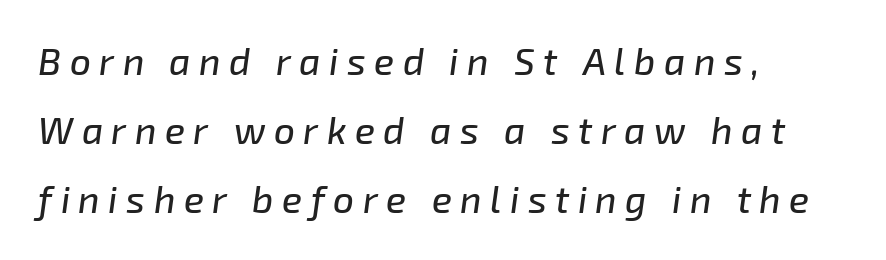
The image shows 37 px text type, italic (leaning right); set left-aligned, line spacing 1.87x, unusually wide letter spacing (+0.23 em), not underlined; low stroke contrast and a medium x-height.
